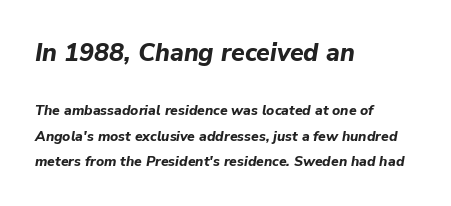
Two sizes are in play, and the larger belongs to the first block. Is the block centered? No — it sits flush against the left margin. Is the letter spacing exaggerated? No — it looks like the ordinary default. The passage shown leans; its letterforms are oblique.
